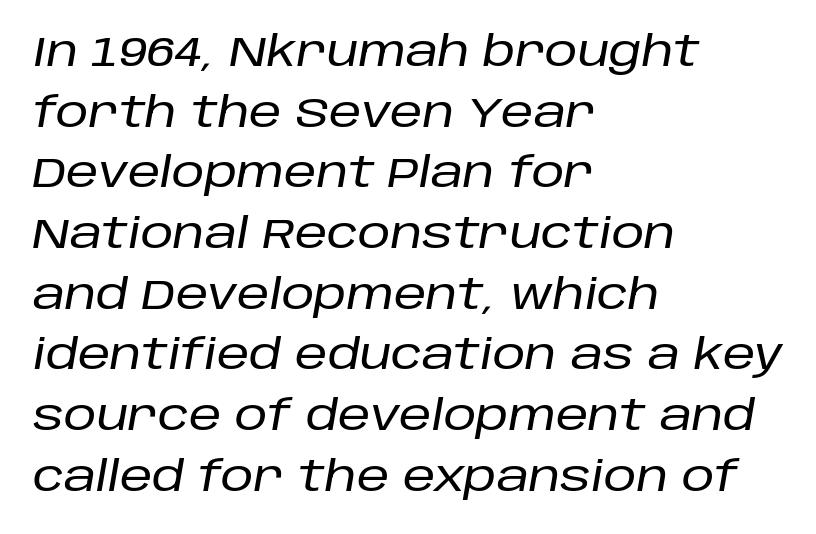
{"italic": "yes", "lean": "right", "slant_degrees": 10, "width": "normal", "stroke_contrast": "low", "x_height": "large", "monospaced": "no", "underline": "no", "align": "left", "line_spacing": "normal", "line_spacing_ratio": 1.48, "letter_spacing": "normal", "letter_spacing_em": 0.0, "glyph_px": 41}
